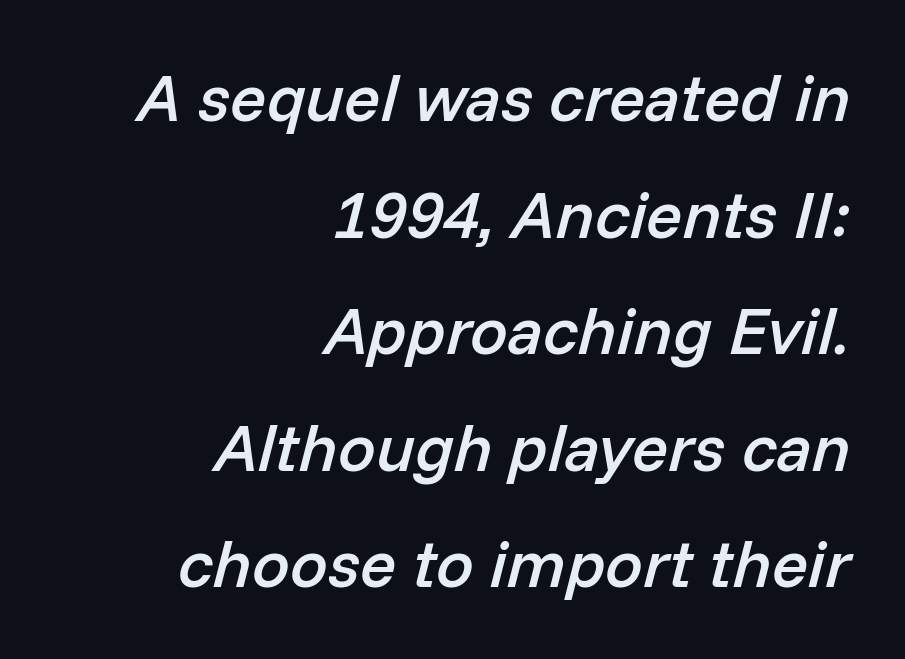
{"italic": "yes", "lean": "right", "slant_degrees": 14, "bold": "semi", "weight": "semibold", "width": "normal", "stroke_contrast": "low", "x_height": "medium", "monospaced": "no", "underline": "no", "align": "right", "line_spacing_ratio": 1.74, "letter_spacing": "normal", "letter_spacing_em": 0.0, "glyph_px": 67}
